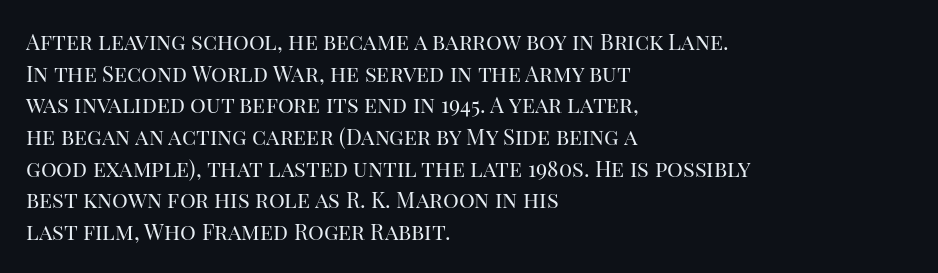
Ordinary non-slanted type is in use. Whoever set this chose a conventional vertical rhythm. Nothing unusual about the tracking: characters are spaced as the font intends. Every row of glyphs begins at an identical x-position on the left.
